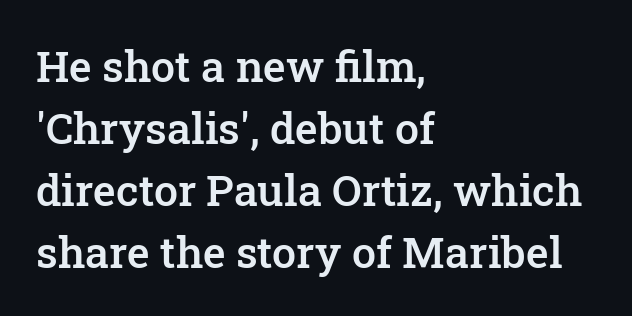
I'd describe the lettering as semibold — firm but not a full bold. Check the space under the baseline: it is left empty. Is the letter spacing exaggerated? No — it looks like the ordinary default. The letters advance in unequal steps, a hallmark of proportional type. These lines are composed in type with serifs.
